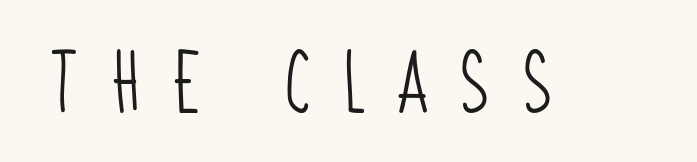
Do the characters align in a grid? No, the font is proportional. Check where the strokes stop: nothing finishes them off — pure sans. Beneath every word, the page is bare. No letter is thick-stroked: the sample isn't bold.
